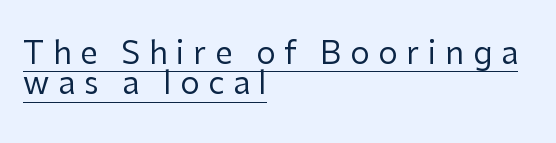
Q: Is the text bold? A: No.
Q: Is the text italic (slanted)? A: No, it is upright.
Q: Is the typeface a serif or a sans-serif typeface? A: Sans-serif.
Q: Is the text underlined? A: Yes.
Q: How is the paragraph aligned? A: Left-aligned.
Q: Is the spacing between letters normal or unusually wide? A: Unusually wide.
Q: Is the spacing between lines tight, normal or loose? A: Tight.
Q: Width (condensed, normal, or wide)? A: Normal.
Q: Stroke contrast? A: Low.
Q: x-height? A: Medium.
Q: Monospaced? A: No.
